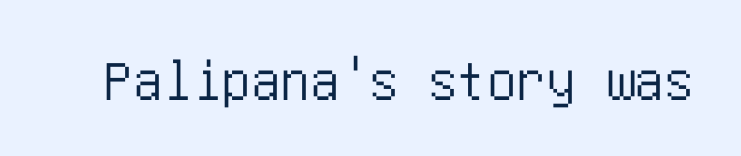
Letters rest on an invisible, unmarked baseline. A typesetter would call this zero additional tracking. The passage shown is typeset with a sans-serif family. When letters stand straight like this, we call the style roman or upright.
